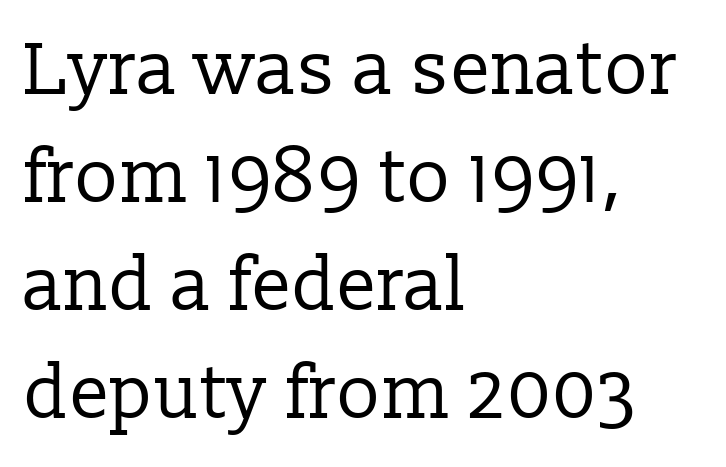
Q: Is the text bold? A: No.
Q: Is the text italic (slanted)? A: No, it is upright.
Q: Is the typeface a serif or a sans-serif typeface? A: Serif.
Q: Is the text underlined? A: No.
Q: How is the paragraph aligned? A: Left-aligned.
Q: Is the spacing between letters normal or unusually wide? A: Normal.
Q: Is the spacing between lines tight, normal or loose? A: Normal.
Q: Width (condensed, normal, or wide)? A: Normal.
Q: Stroke contrast? A: Low.
Q: x-height? A: Medium.
Q: Monospaced? A: No.
